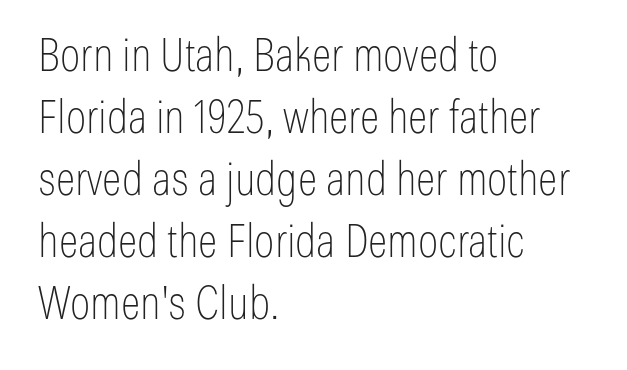
The type family on display is of the sans-serif kind. The rendering keeps characters at their native spacing. A typesetter would call this proportional, since set widths differ per character. No heavy texture on the line: the type isn't bold. The setting favours the left margin, as ordinary paragraphs usually do. The words here are not underlined.
